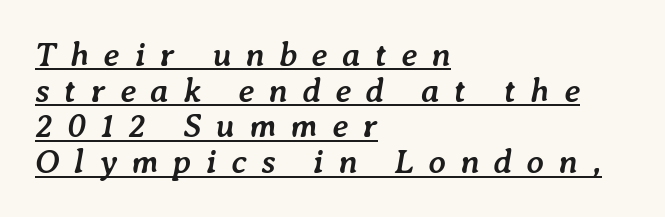
{"italic": "yes", "lean": "right", "slant_degrees": 7, "bold": "yes", "weight": "semibold", "width": "normal", "stroke_contrast": "low", "x_height": "medium", "monospaced": "no", "underline": "yes", "align": "left", "line_spacing": "tight", "line_spacing_ratio": 1.05, "letter_spacing": "wide", "letter_spacing_em": 0.42, "glyph_px": 34}
